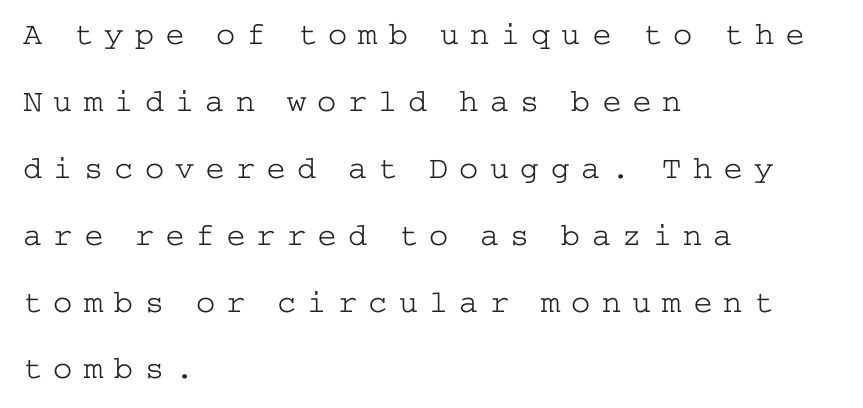
The image shows 32 px light, wide serif type, upright; set left-aligned, loose line spacing (2.09x), unusually wide letter spacing (+0.35 em), not underlined; low stroke contrast and a medium x-height.
